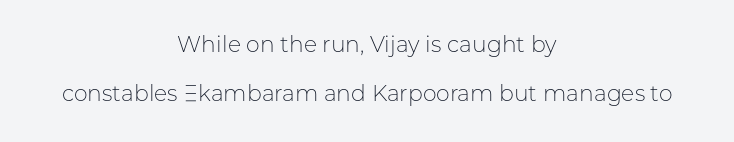
The image shows 22 px text type, upright; set centered, loose line spacing (2.24x), normal letter spacing, not underlined.
